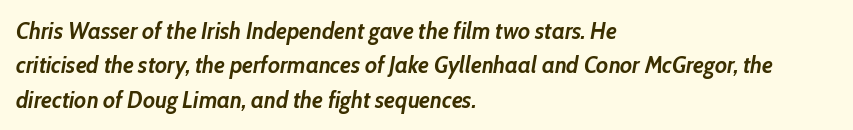
Q: Is the text bold? A: Yes.
Q: Is the text italic (slanted)? A: Yes, it leans right by about 10 degrees.
Q: Is the text underlined? A: No.
Q: How is the paragraph aligned? A: Left-aligned.
Q: Is the spacing between letters normal or unusually wide? A: Normal.
Q: Is the spacing between lines tight, normal or loose? A: Normal.
